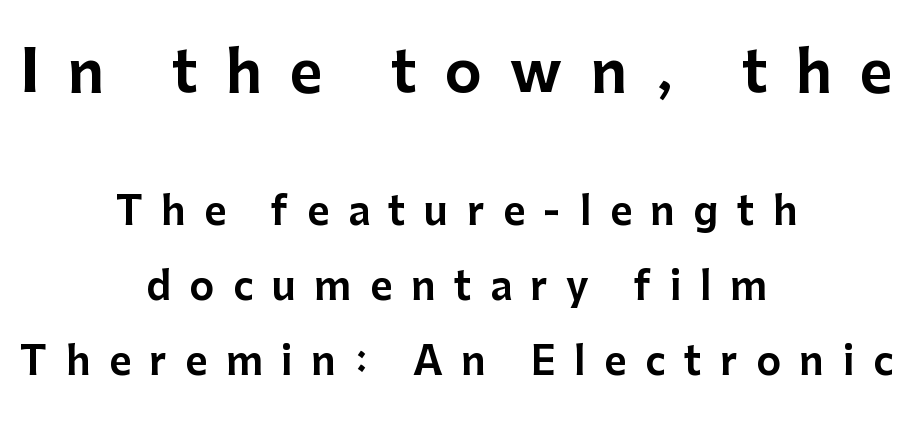
{"serif": "no", "italic": "no", "width": "normal", "stroke_contrast": "low", "x_height": "medium", "monospaced": "no", "underline": "no", "align": "center", "line_spacing": "loose", "line_spacing_ratio": 1.97, "letter_spacing": "wide", "letter_spacing_em": 0.49, "larger_block": "first", "size_ratio": 1.5, "glyph_px": 57}
